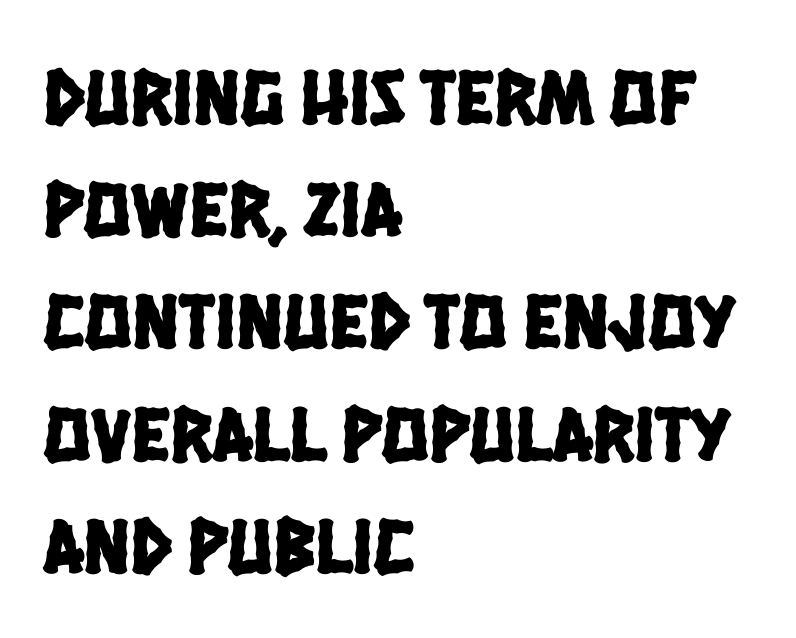
Q: Is the typeface a serif or a sans-serif typeface? A: Sans-serif.
Q: Is the text underlined? A: No.
Q: How is the paragraph aligned? A: Left-aligned.
Q: Is the spacing between letters normal or unusually wide? A: Normal.
Q: Is the spacing between lines tight, normal or loose? A: Normal.
Q: Width (condensed, normal, or wide)? A: Condensed.
Q: Stroke contrast? A: Low.
Q: x-height? A: Large.
Q: Monospaced? A: No.
